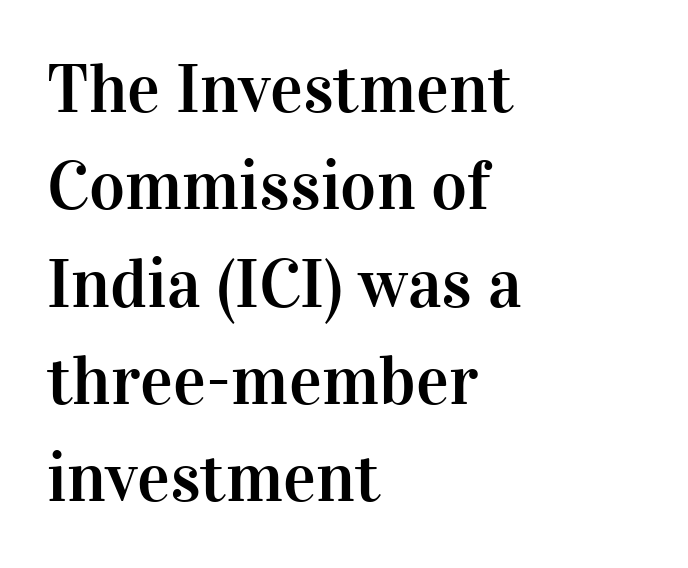
The image shows 69 px serif type, upright; set left-aligned, normal line spacing (1.41x), normal letter spacing, not underlined; high stroke contrast and a medium x-height.
